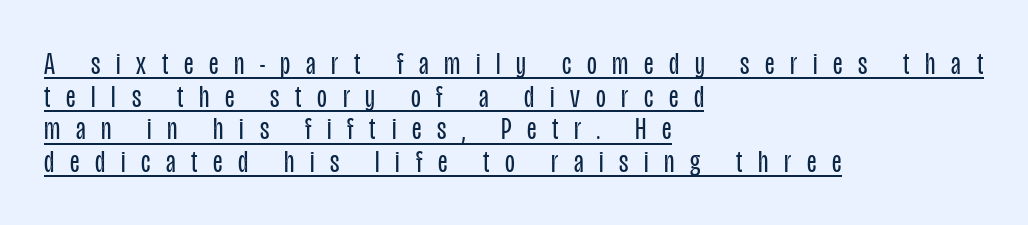
Q: Is the text bold? A: No.
Q: Is the text italic (slanted)? A: No, it is upright.
Q: Is the typeface a serif or a sans-serif typeface? A: Sans-serif.
Q: Is the text underlined? A: Yes.
Q: How is the paragraph aligned? A: Left-aligned.
Q: Is the spacing between letters normal or unusually wide? A: Unusually wide.
Q: Is the spacing between lines tight, normal or loose? A: Tight.
Q: Width (condensed, normal, or wide)? A: Condensed.
Q: Stroke contrast? A: Low.
Q: x-height? A: Large.
Q: Monospaced? A: No.
